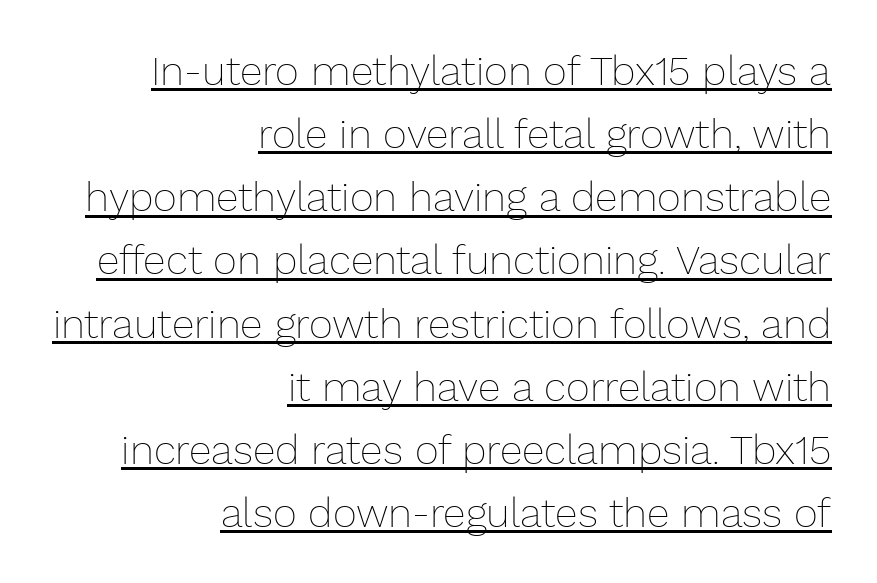
The face used here is proportionally spaced, like ordinary book or web type. Nope, not italic — everything's standing straight. Every row of glyphs terminates at an identical x-position on the right. The lettering is marked with a stroke running underneath it.
